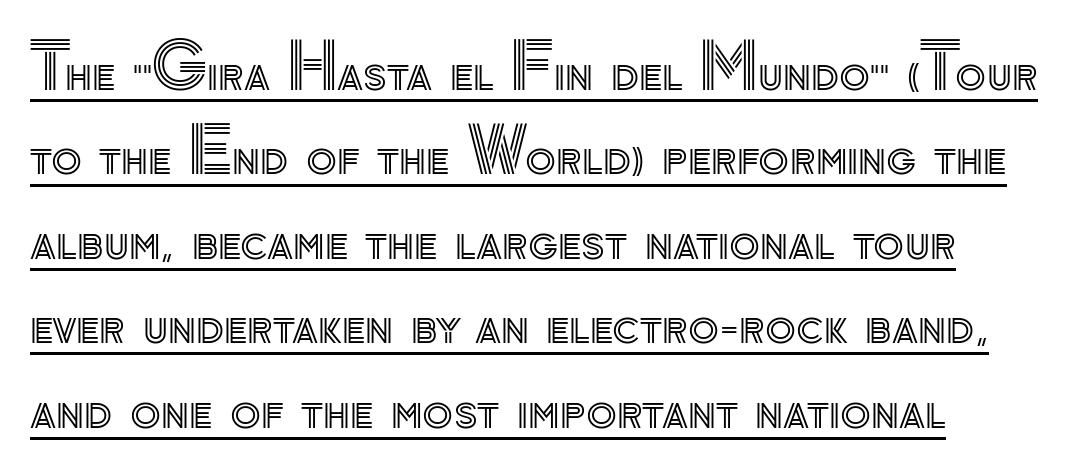
{"italic": "no", "width": "normal", "x_height": "small", "monospaced": "no", "underline": "yes", "line_spacing": "normal", "line_spacing_ratio": 1.34, "letter_spacing": "normal", "letter_spacing_em": 0.0, "glyph_px": 63}
